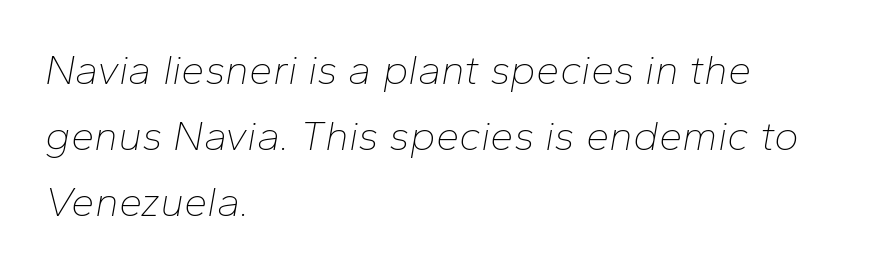
The image shows 42 px thin type, italic (leaning right); set left-aligned, normal line spacing (1.57x), normal letter spacing, not underlined; low stroke contrast and a medium x-height.
